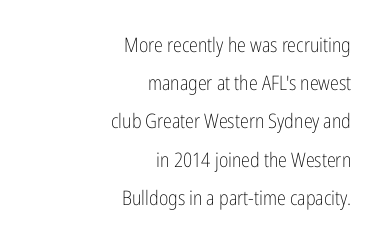
Is the letter spacing exaggerated? No — it looks like the ordinary default. Widely set lines give the paragraph a tall, airy silhouette. Every stem runs plumb, perpendicular to the baseline. Compared with a flush-left layout, this one pins lines to the opposite, right side.
